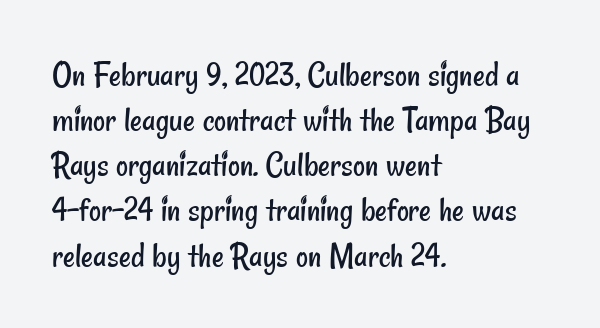
The image shows 37 px regular-weight, condensed sans-serif type; set left-aligned, line spacing 1.22x, normal letter spacing, not underlined; low stroke contrast and a small x-height.
